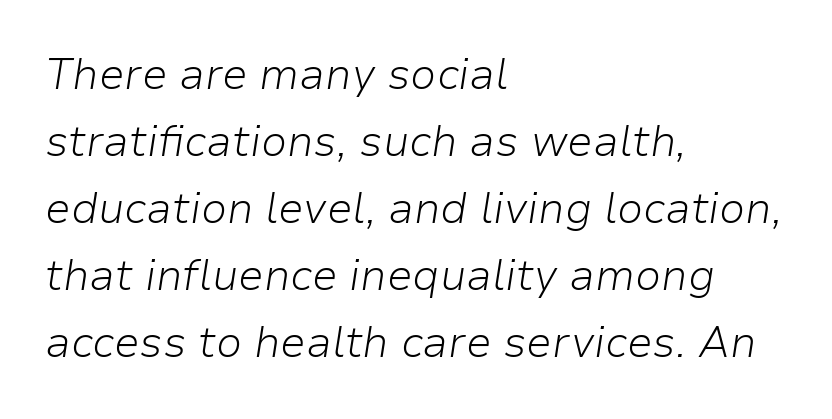
The image shows 43 px light type, italic (leaning right); set left-aligned, normal line spacing (1.56x), normal letter spacing, not underlined; low stroke contrast and a medium x-height.
